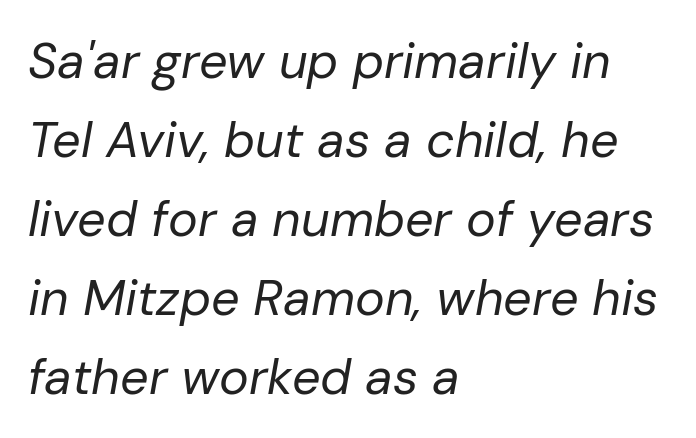
The image shows 50 px regular-weight type, italic (leaning right); set left-aligned, normal line spacing (1.58x), normal letter spacing, not underlined; low stroke contrast and a medium x-height.
